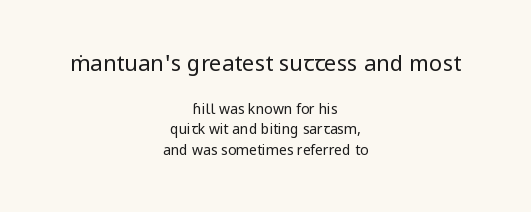
The image shows 22 px text type, upright; set centered, normal line spacing (1.46x), normal letter spacing, not underlined; the first (top) block is 1.57x larger.
